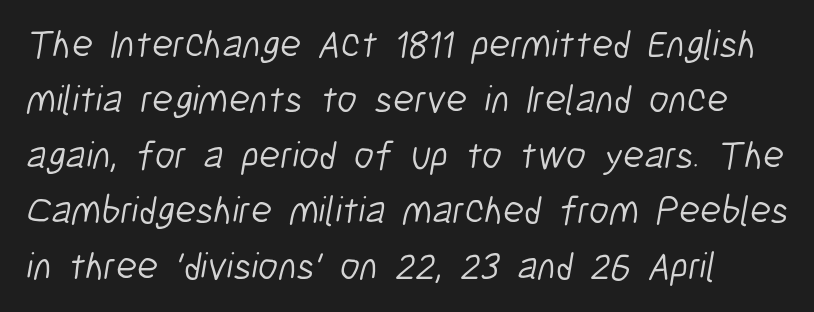
The image shows 39 px light, condensed sans-serif type; set normal line spacing (1.42x), normal letter spacing, not underlined; low stroke contrast and a medium x-height.
